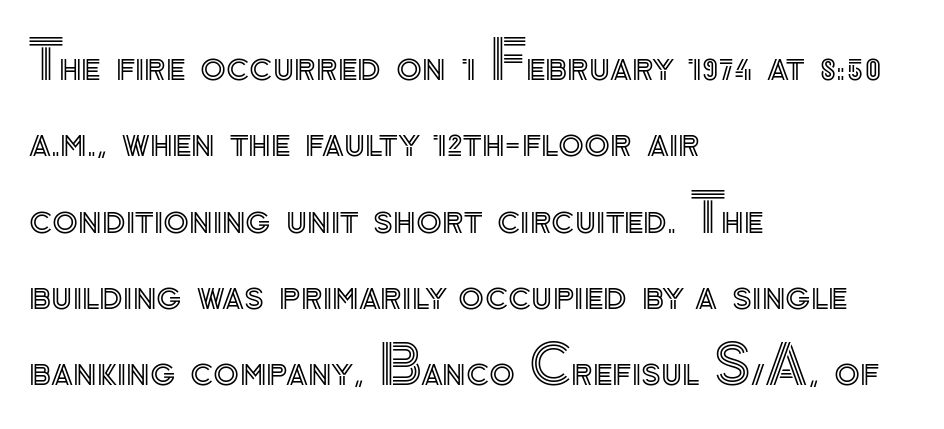
Glyph-to-glyph distance matches everyday printed text. Posture: straight, roman, zero tilt. The rendering uses a moderate line-height, typical for paragraphs. Casual observation: everything's shoved over to the left. This sample has the flowing, uneven cadence of proportional lettering. The zone under the glyphs is completely vacant.
